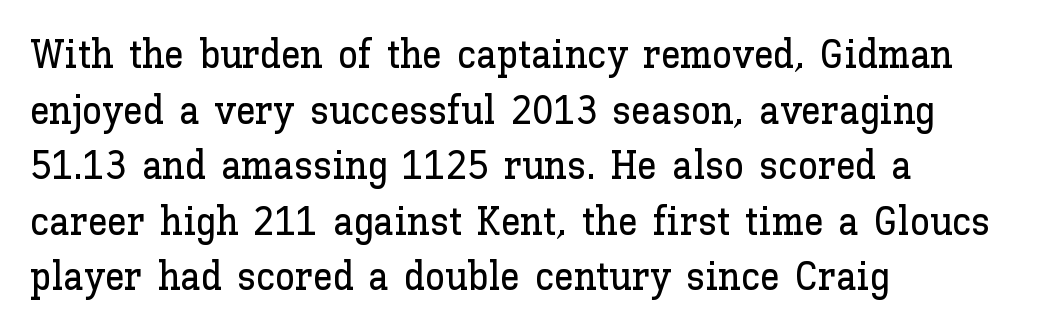
The image shows 40 px text type, upright; set left-aligned, normal line spacing (1.39x), normal letter spacing, not underlined; low stroke contrast and a medium x-height.
